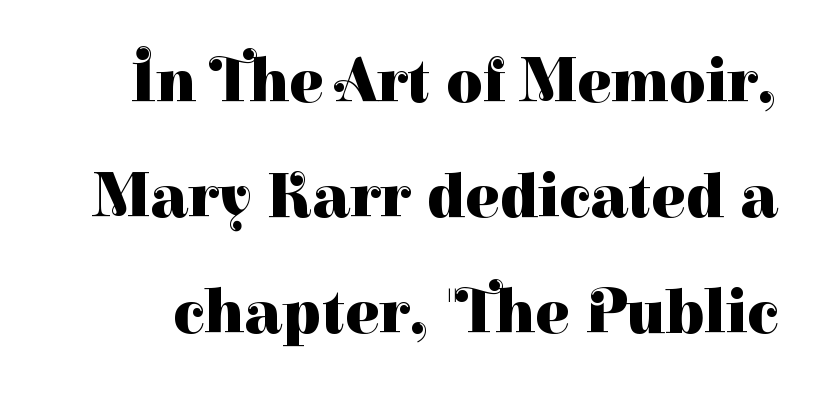
Q: Is the text bold? A: Yes.
Q: Is the text italic (slanted)? A: No, it is upright.
Q: Is the typeface a serif or a sans-serif typeface? A: Serif.
Q: Is the text underlined? A: No.
Q: Is the spacing between letters normal or unusually wide? A: Normal.
Q: Width (condensed, normal, or wide)? A: Normal.
Q: Stroke contrast? A: High.
Q: x-height? A: Medium.
Q: Monospaced? A: No.
